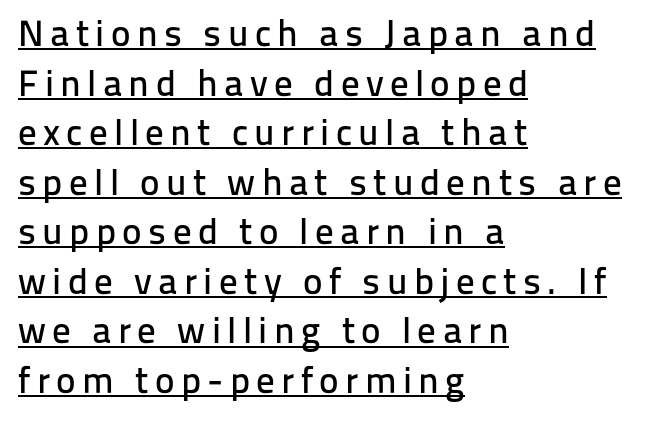
{"serif": "no", "italic": "no", "width": "normal", "stroke_contrast": "low", "x_height": "medium", "monospaced": "no", "underline": "yes", "align": "left", "line_spacing": "normal", "line_spacing_ratio": 1.34, "glyph_px": 37}
